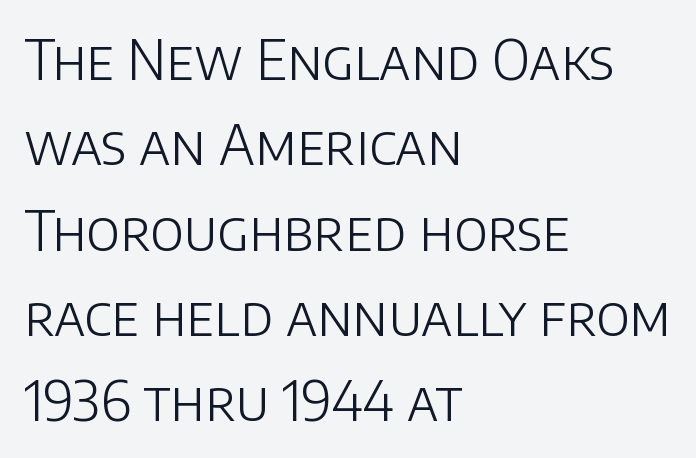
Spacing verdict: proportional, widths tailored to each character. Just letters on the line, the space beneath them empty. Line spacing here is normal. The typesetting does not lean heavy: it is not bold. The typeface chosen for these lines omits serifs.
